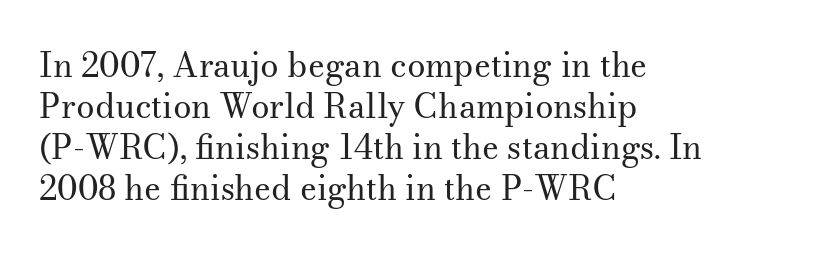
{"serif": "yes", "italic": "no", "bold": "no", "weight": "regular", "width": "normal", "stroke_contrast": "medium", "x_height": "small", "monospaced": "no", "underline": "no", "align": "left", "line_spacing_ratio": 1.24, "letter_spacing": "normal", "letter_spacing_em": 0.0, "glyph_px": 33}
